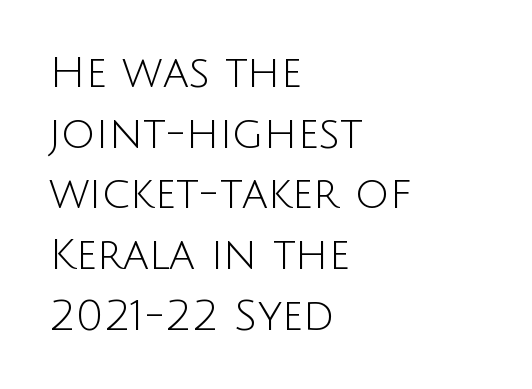
The image shows 43 px light sans-serif type, upright; set left-aligned, normal line spacing (1.41x), normal letter spacing, not underlined; low stroke contrast and a large x-height.
